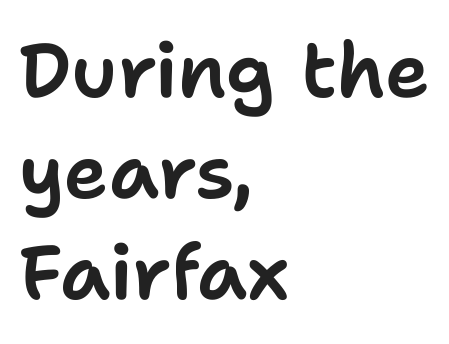
The rendering anchors every line to the left-hand side. Letter spacing: default. A typesetter would label this face a sans. The zone under the glyphs is completely vacant. Character widths vary here, with narrow letters taking less room than wide ones. Vertical strokes here are truly vertical.
